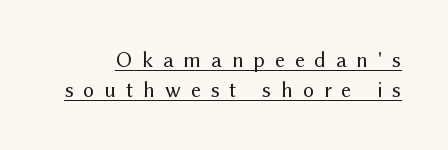
{"italic": "no", "bold": "no", "underline": "yes", "line_spacing": "normal", "line_spacing_ratio": 1.35, "letter_spacing": "wide", "letter_spacing_em": 0.45, "glyph_px": 22}
